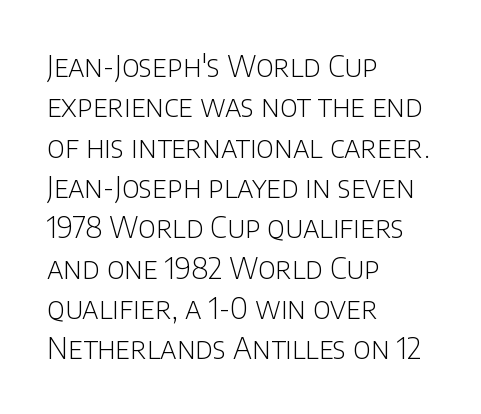
{"serif": "no", "italic": "no", "bold": "no", "weight": "light", "width": "normal", "stroke_contrast": "low", "x_height": "large", "monospaced": "no", "underline": "no", "align": "left", "line_spacing": "normal", "line_spacing_ratio": 1.39, "letter_spacing": "normal", "letter_spacing_em": 0.0, "glyph_px": 29}
